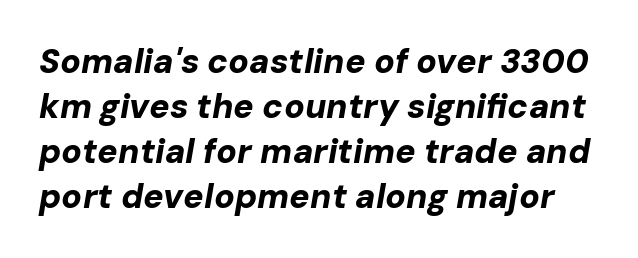
Its strokes are broad and dark, the hallmark of bold type. Tall strokes in this sample are angled rather than plumb. A clean baseline with only descenders dipping below it. Note the varied advance widths — an 'i' is clearly narrower than an 'm'. Words appear dense and cohesive because spacing is normal.
